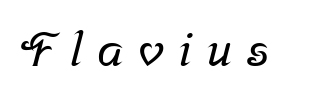
The image shows 48 px text type; set unusually wide letter spacing (+0.3 em), not underlined; low stroke contrast and a medium x-height.
